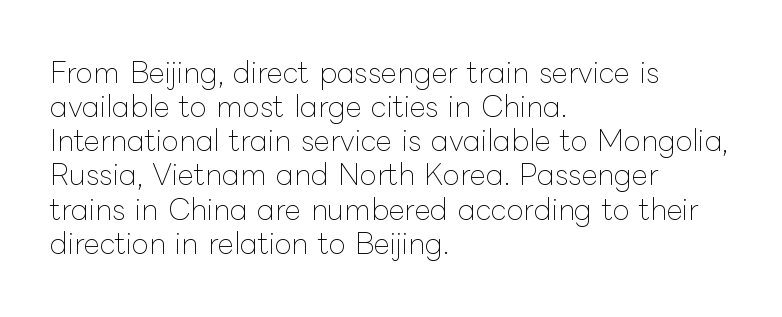
{"italic": "no", "bold": "no", "weight": "thin", "width": "normal", "stroke_contrast": "low", "x_height": "medium", "monospaced": "no", "underline": "no", "align": "left", "line_spacing_ratio": 1.22, "letter_spacing": "normal", "letter_spacing_em": 0.0, "glyph_px": 28}
